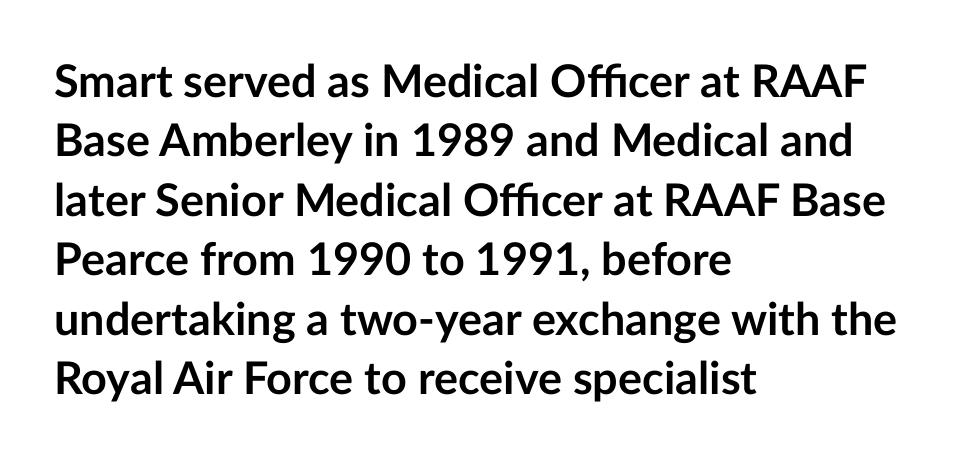
Pretty heavy lettering here — definitely bold. The rendering uses natural spacing where letterforms have individual widths. The compositor pushed each line to the left boundary. The letters sit at their default tracking, neither squeezed nor spread.
